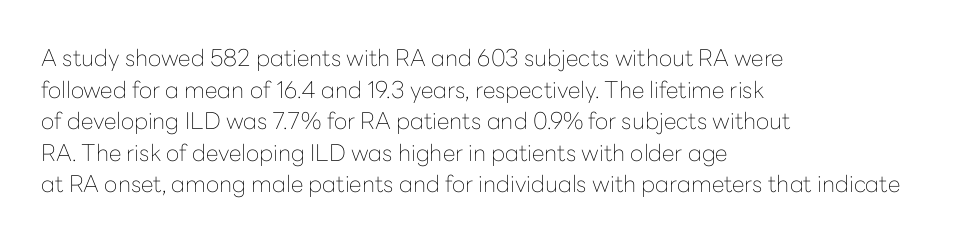
The strokes are not fattened; the text isn't bold. Beneath every word, the page is bare. Every row of glyphs begins at an identical x-position on the left. In terms of posture, this sample is upright.
